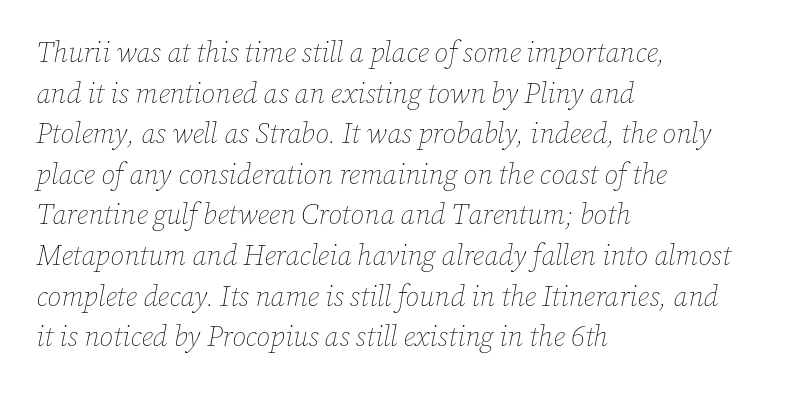
{"italic": "yes", "lean": "right", "slant_degrees": 12, "bold": "no", "weight": "thin", "width": "normal", "stroke_contrast": "low", "x_height": "medium", "monospaced": "no", "underline": "no", "align": "left", "line_spacing": "normal", "line_spacing_ratio": 1.45, "letter_spacing": "normal", "letter_spacing_em": 0.0, "glyph_px": 28}
